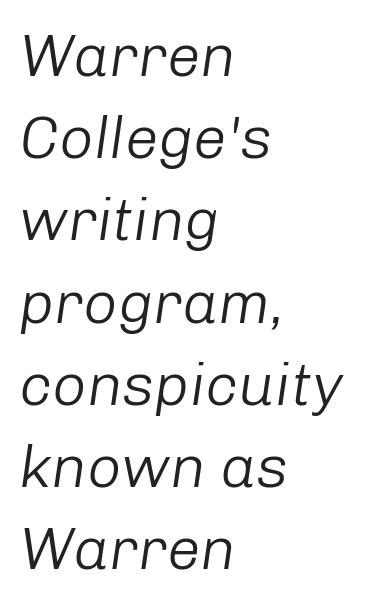
Vertical spacing — default. The gap between lines stays unmarked. Each letter keeps its own natural width here, so spacing adapts to shape. The lettering tilts uniformly, giving the passage an italic look. You could call the tracking neutral — neither tight nor loose. The letters look calm and open, with moderate or lighter stems.
